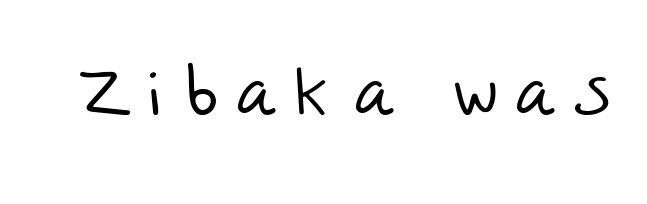
Q: Is the text bold? A: No.
Q: Is the typeface a serif or a sans-serif typeface? A: Sans-serif.
Q: Is the text underlined? A: No.
Q: Is the spacing between letters normal or unusually wide? A: Unusually wide.
Q: Width (condensed, normal, or wide)? A: Normal.
Q: Stroke contrast? A: Low.
Q: x-height? A: Large.
Q: Monospaced? A: No.
